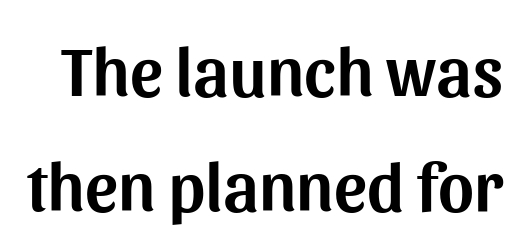
{"serif": "no", "italic": "no", "width": "normal", "stroke_contrast": "medium", "x_height": "medium", "monospaced": "no", "underline": "no", "line_spacing": "normal", "line_spacing_ratio": 1.67, "letter_spacing": "normal", "letter_spacing_em": 0.0, "glyph_px": 69}
